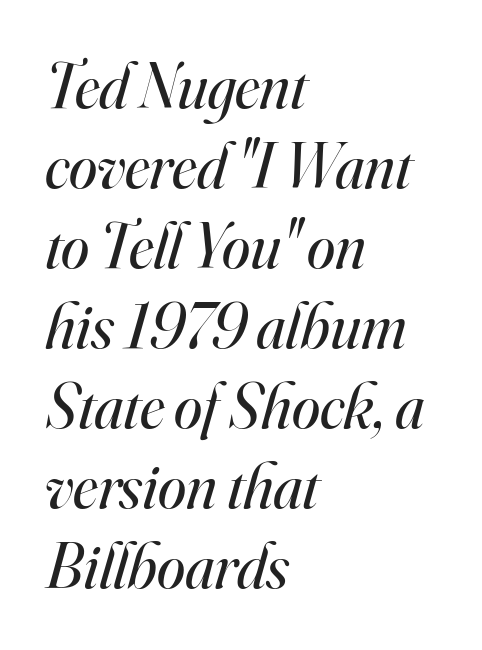
Q: Is the text bold? A: No.
Q: Is the text italic (slanted)? A: Yes, it leans right by about 16 degrees.
Q: Is the typeface a serif or a sans-serif typeface? A: Serif.
Q: Is the text underlined? A: No.
Q: How is the paragraph aligned? A: Left-aligned.
Q: Is the spacing between letters normal or unusually wide? A: Normal.
Q: Is the spacing between lines tight, normal or loose? A: Normal.
Q: Width (condensed, normal, or wide)? A: Normal.
Q: Stroke contrast? A: High.
Q: x-height? A: Small.
Q: Monospaced? A: No.
